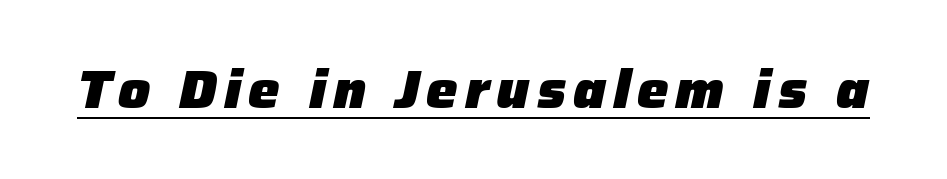
{"italic": "yes", "lean": "right", "slant_degrees": 12, "bold": "yes", "weight": "heavy", "width": "normal", "stroke_contrast": "low", "x_height": "medium", "monospaced": "no", "underline": "yes", "glyph_px": 53}
